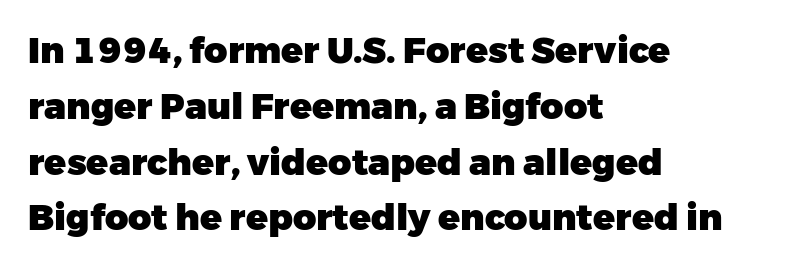
Q: Is the text bold? A: Yes.
Q: Is the text italic (slanted)? A: No, it is upright.
Q: Is the typeface a serif or a sans-serif typeface? A: Sans-serif.
Q: Is the text underlined? A: No.
Q: How is the paragraph aligned? A: Left-aligned.
Q: Is the spacing between letters normal or unusually wide? A: Normal.
Q: Is the spacing between lines tight, normal or loose? A: Normal.
Q: Width (condensed, normal, or wide)? A: Normal.
Q: Stroke contrast? A: Low.
Q: x-height? A: Medium.
Q: Monospaced? A: No.
